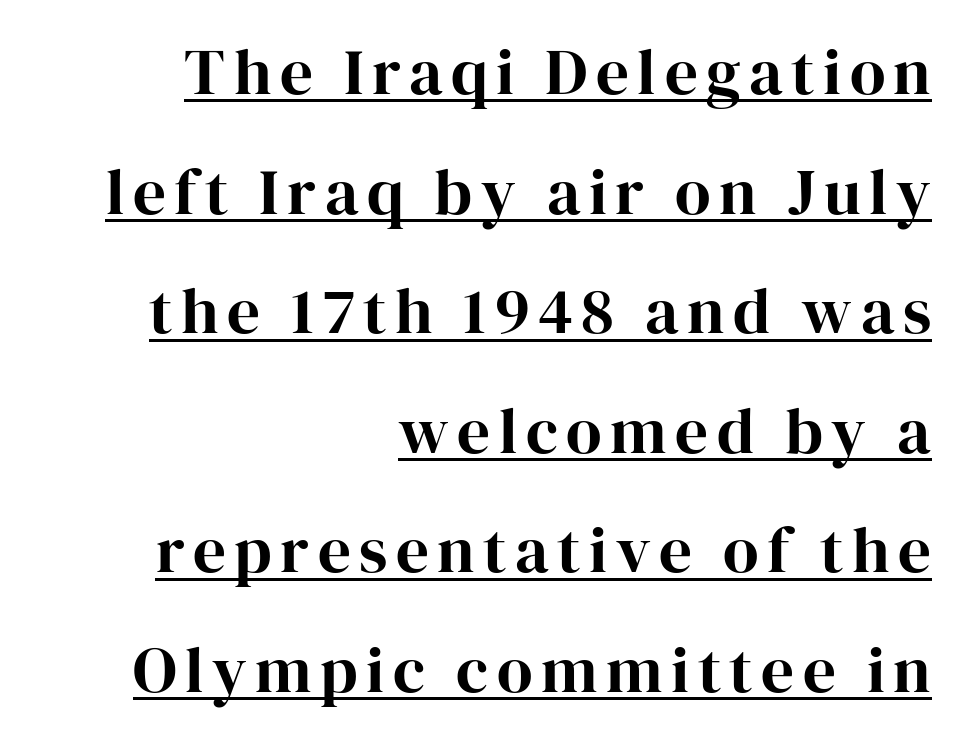
{"serif": "yes", "italic": "no", "width": "normal", "stroke_contrast": "high", "x_height": "medium", "monospaced": "no", "underline": "yes", "align": "right", "line_spacing_ratio": 1.84, "glyph_px": 65}
